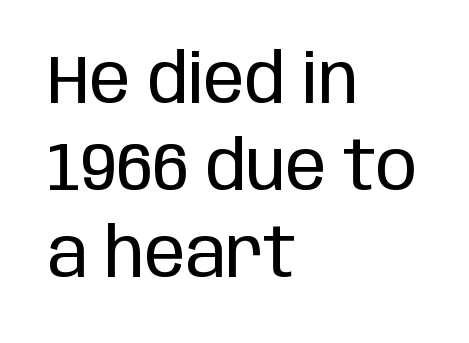
{"serif": "no", "italic": "no", "bold": "no", "weight": "regular", "width": "condensed", "stroke_contrast": "low", "x_height": "large", "monospaced": "no", "underline": "no", "align": "left", "line_spacing": "normal", "line_spacing_ratio": 1.28, "letter_spacing": "normal", "letter_spacing_em": 0.0, "glyph_px": 68}
